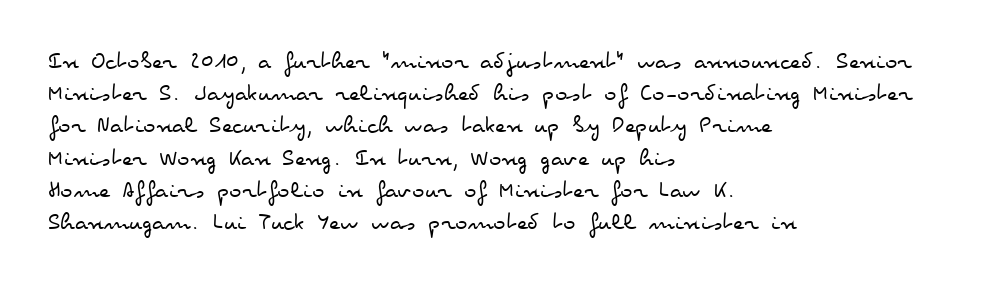
The image shows 26 px text type, upright; set left-aligned, line spacing 1.24x, normal letter spacing, not underlined.
